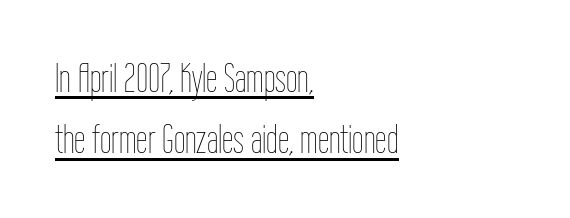
Q: Is the text bold? A: No.
Q: Is the text italic (slanted)? A: No, it is upright.
Q: Is the text underlined? A: Yes.
Q: How is the paragraph aligned? A: Left-aligned.
Q: Is the spacing between letters normal or unusually wide? A: Normal.
Q: Is the spacing between lines tight, normal or loose? A: Normal.
Q: Width (condensed, normal, or wide)? A: Condensed.
Q: Stroke contrast? A: Low.
Q: x-height? A: Medium.
Q: Monospaced? A: No.
